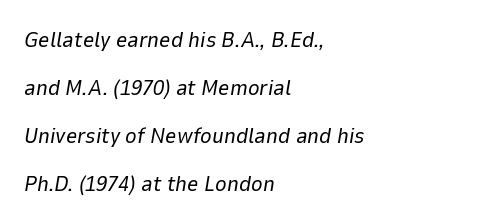
Q: Is the text bold? A: No.
Q: Is the text italic (slanted)? A: Yes, it leans right by about 9 degrees.
Q: Is the text underlined? A: No.
Q: How is the paragraph aligned? A: Left-aligned.
Q: Is the spacing between letters normal or unusually wide? A: Normal.
Q: Is the spacing between lines tight, normal or loose? A: Loose.
